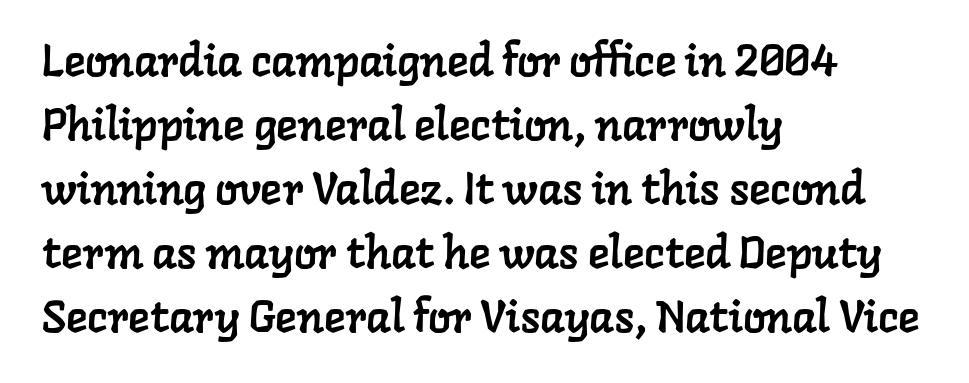
The rendering anchors every line to the left-hand side. Note: serifs present on the glyphs. Just letters on the line, the space beneath them empty. The horizontal fit of the characters is conventional and even.
